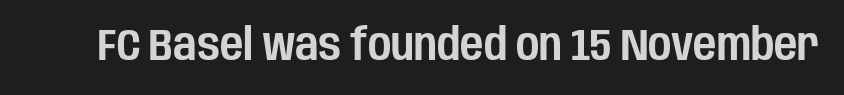
The image shows 45 px condensed sans-serif type, upright; set normal letter spacing, not underlined; low stroke contrast and a large x-height.
